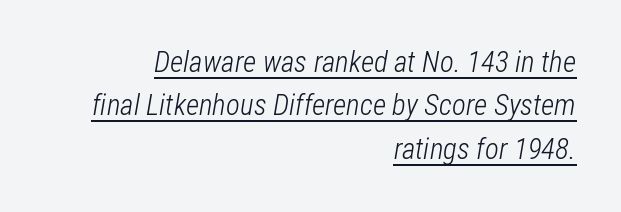
These glyphs show unthickened strokes, regular width or finer. Reading down the block, your eye finds every line finishing at a fixed right position. Each letter keeps its own natural width here, so spacing adapts to shape. When letters slant like this, we call the style italic. A rule runs beneath these lines of type. Words appear dense and cohesive because spacing is normal.
